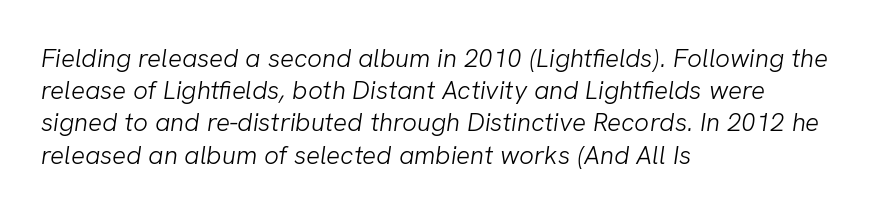
Q: Is the text bold? A: No.
Q: Is the text underlined? A: No.
Q: How is the paragraph aligned? A: Left-aligned.
Q: Is the spacing between letters normal or unusually wide? A: Normal.
